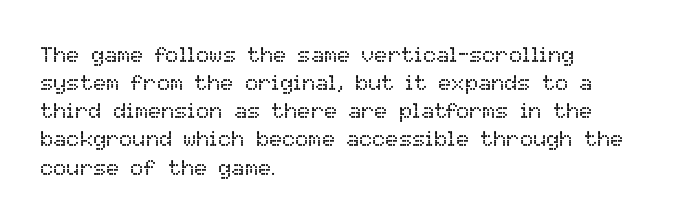
The image shows 22 px text type, upright; set left-aligned, normal line spacing (1.28x), normal letter spacing, not underlined.
